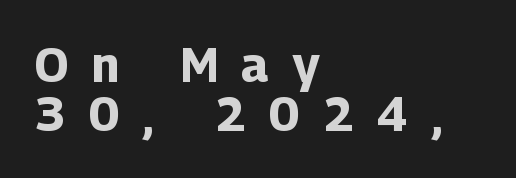
Q: Is the text bold? A: Yes.
Q: Is the text italic (slanted)? A: No, it is upright.
Q: Is the typeface a serif or a sans-serif typeface? A: Sans-serif.
Q: Is the text underlined? A: No.
Q: How is the paragraph aligned? A: Left-aligned.
Q: Is the spacing between letters normal or unusually wide? A: Unusually wide.
Q: Is the spacing between lines tight, normal or loose? A: Tight.
Q: Width (condensed, normal, or wide)? A: Normal.
Q: Stroke contrast? A: Low.
Q: x-height? A: Medium.
Q: Monospaced? A: No.
